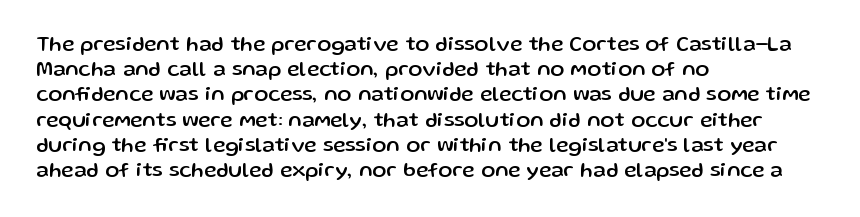
Q: Is the text italic (slanted)? A: No, it is upright.
Q: Is the text underlined? A: No.
Q: How is the paragraph aligned? A: Left-aligned.
Q: Is the spacing between letters normal or unusually wide? A: Normal.
